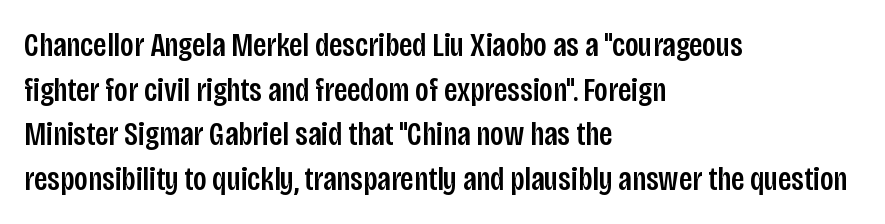
The image shows 34 px condensed sans-serif type, upright; set left-aligned, normal line spacing (1.31x), normal letter spacing, not underlined; low stroke contrast and a large x-height.
